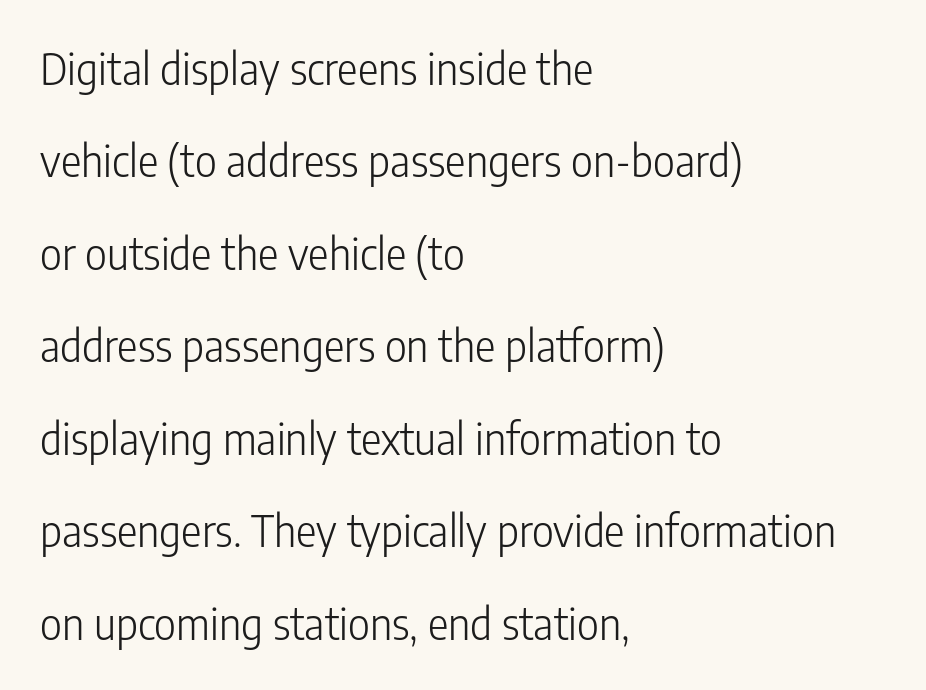
The image shows 43 px light, condensed sans-serif type, upright; set left-aligned, loose line spacing (2.15x), normal letter spacing, not underlined; low stroke contrast and a medium x-height.
